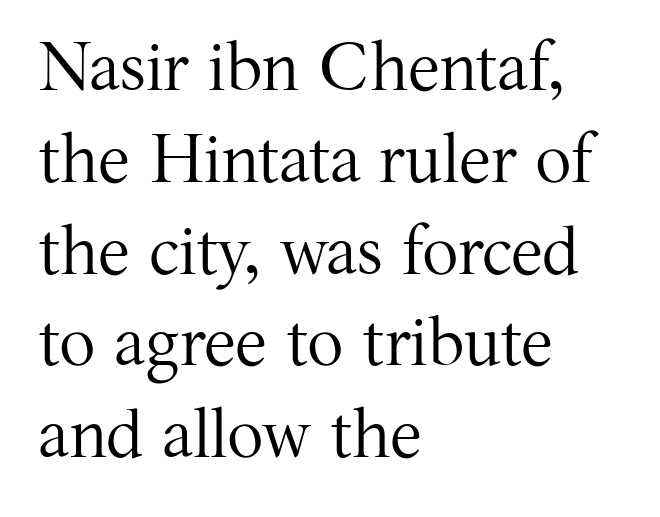
In terms of letterform style, serifs are clearly present. Rows of type keep a routine distance in the vertical direction. The axis of the letterforms is exactly vertical. Each letter keeps its own natural width here, so spacing adapts to shape.
